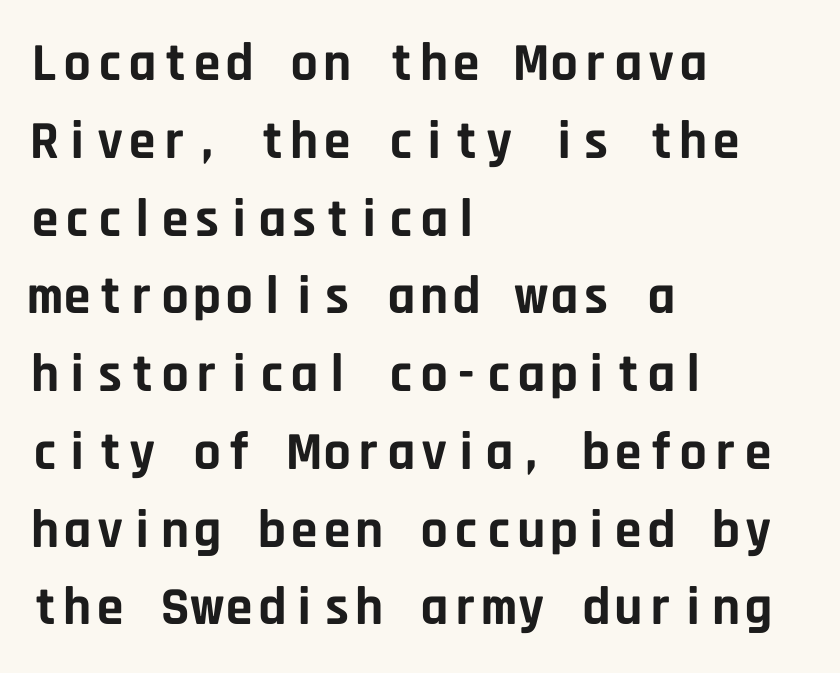
{"serif": "no", "italic": "no", "bold": "yes", "weight": "bold", "width": "normal", "stroke_contrast": "low", "x_height": "large", "monospaced": "yes", "underline": "no", "align": "left", "line_spacing": "normal", "line_spacing_ratio": 1.44, "letter_spacing": "normal", "letter_spacing_em": 0.0, "glyph_px": 54}
